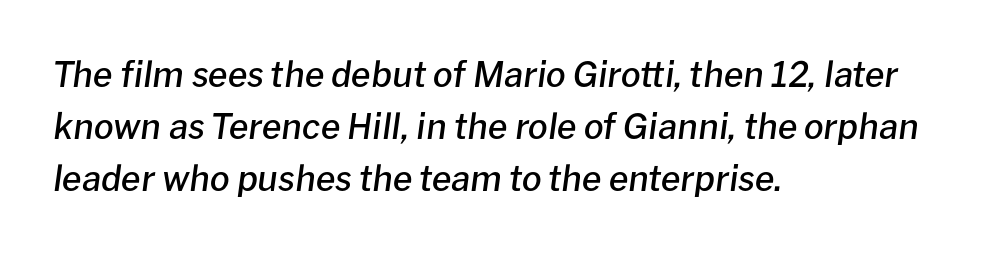
Quick note: interline space is typical. When letters slant like this, we call the style italic. Set as a demibold, roughly 600 on the weight scale. Glyph-to-glyph distance matches everyday printed text.
